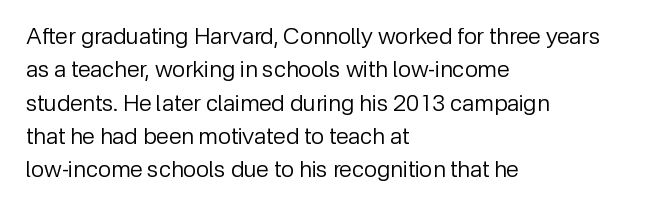
How would I describe the line gaps? Plain and ordinary. Just letters on the line, the space beneath them empty. Alignment: flush left. In terms of posture, this sample is upright.
